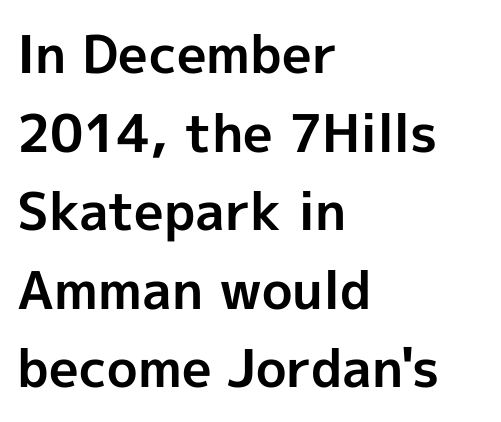
Normally led — the rows are evenly, conventionally spaced. Does the copy run flush right? No — it runs flush left. Classification — sans serif. Type without underlining. Posture: straight, roman, zero tilt.
